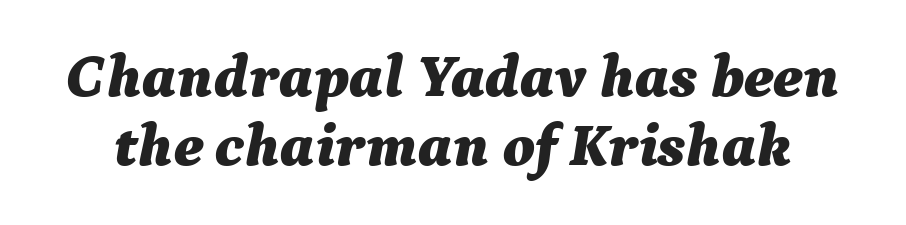
The image shows 61 px bold type, italic (leaning right); set tight line spacing (1.13x), normal letter spacing, not underlined; medium stroke contrast and a medium x-height.
